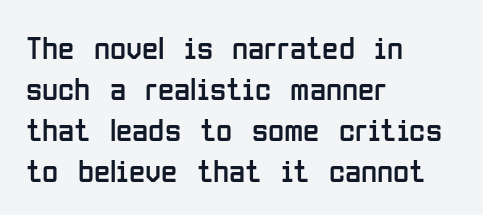
{"serif": "no", "italic": "no", "bold": "no", "weight": "regular", "width": "condensed", "stroke_contrast": "low", "x_height": "medium", "monospaced": "no", "underline": "no", "align": "left", "line_spacing_ratio": 1.24, "letter_spacing": "normal", "letter_spacing_em": 0.0, "glyph_px": 33}
